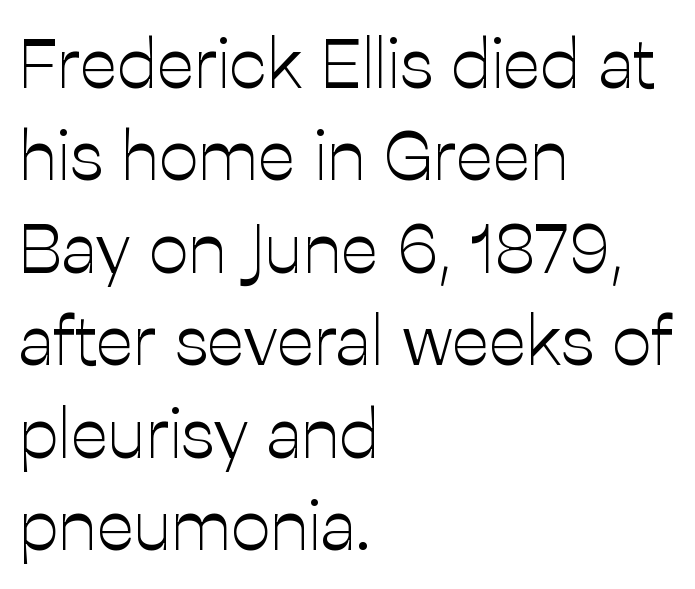
{"serif": "no", "italic": "no", "bold": "no", "weight": "light", "width": "normal", "stroke_contrast": "low", "x_height": "medium", "monospaced": "no", "underline": "no", "align": "left", "line_spacing": "normal", "line_spacing_ratio": 1.32, "letter_spacing": "normal", "letter_spacing_em": 0.0, "glyph_px": 70}
